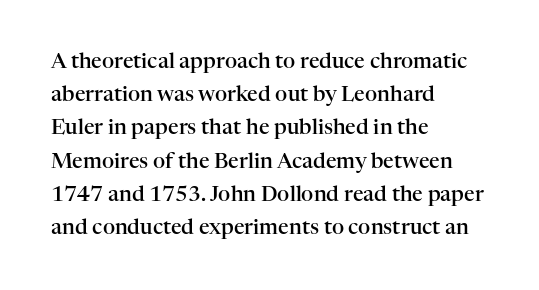
Q: Is the text bold? A: Semi-bold.
Q: Is the text italic (slanted)? A: No, it is upright.
Q: Is the text underlined? A: No.
Q: How is the paragraph aligned? A: Left-aligned.
Q: Is the spacing between letters normal or unusually wide? A: Normal.
Q: Is the spacing between lines tight, normal or loose? A: Normal.
